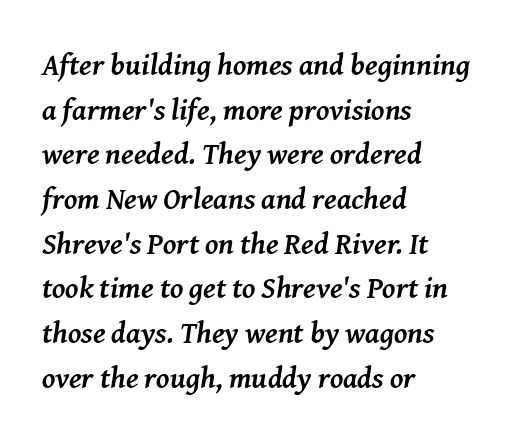
{"serif": "yes", "italic": "yes", "lean": "right", "slant_degrees": 8, "bold": "yes", "weight": "semibold", "width": "normal", "stroke_contrast": "medium", "x_height": "medium", "monospaced": "no", "underline": "no", "align": "left", "line_spacing": "normal", "line_spacing_ratio": 1.49, "letter_spacing": "normal", "letter_spacing_em": 0.0, "glyph_px": 30}
